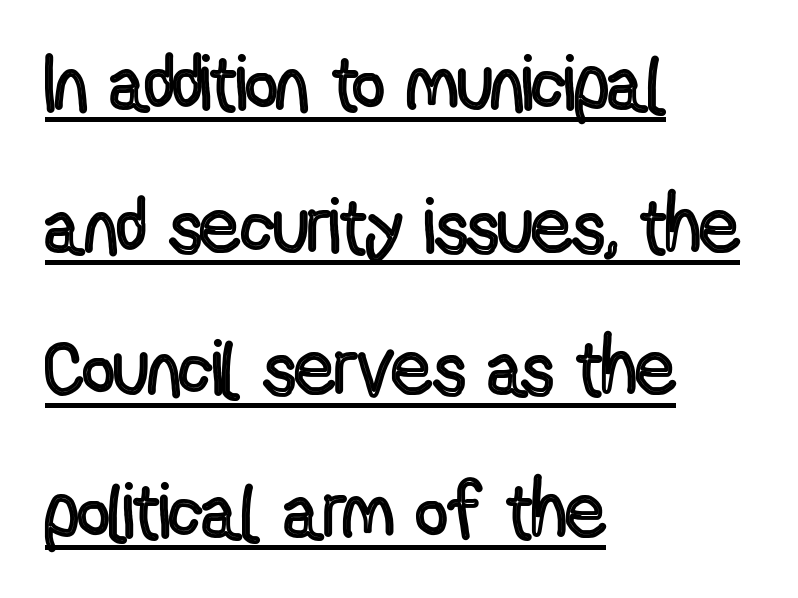
Q: Is the text italic (slanted)? A: No, it is upright.
Q: Is the text underlined? A: Yes.
Q: How is the paragraph aligned? A: Left-aligned.
Q: Is the spacing between letters normal or unusually wide? A: Normal.
Q: Width (condensed, normal, or wide)? A: Condensed.
Q: x-height? A: Medium.
Q: Monospaced? A: No.
